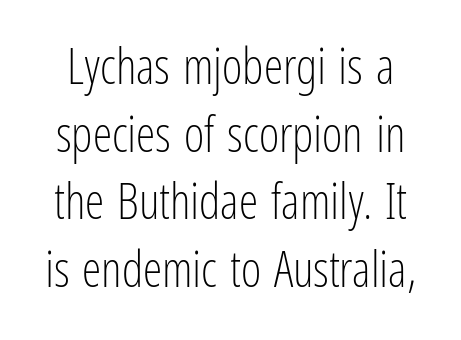
Q: Is the text bold? A: No.
Q: Is the text italic (slanted)? A: No, it is upright.
Q: Is the typeface a serif or a sans-serif typeface? A: Sans-serif.
Q: Is the text underlined? A: No.
Q: How is the paragraph aligned? A: Centered.
Q: Is the spacing between letters normal or unusually wide? A: Normal.
Q: Is the spacing between lines tight, normal or loose? A: Normal.
Q: Width (condensed, normal, or wide)? A: Condensed.
Q: Stroke contrast? A: Low.
Q: x-height? A: Medium.
Q: Monospaced? A: No.
